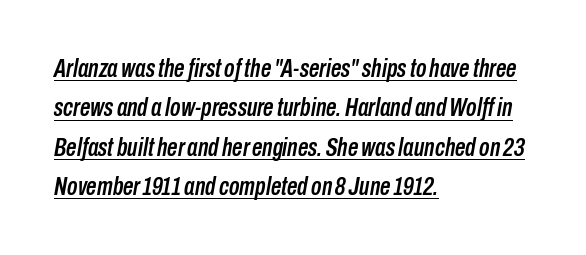
Honestly, the row spacing looks completely unremarkable. The rendering keeps characters at their native spacing. If you drew a line through each stem, it would be angled. Notice how the passage keeps a crisp vertical edge on the left only. These characters rest on top of a visible drawn line.
